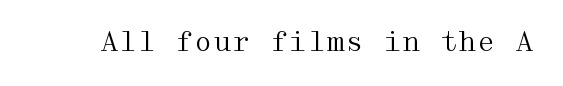
Has an underline been added? It has not. The type is set solid horizontally, with unmodified tracking. The characters are drawn with everyday or finer stroke widths. Every character sits straight up, as roman type does.
